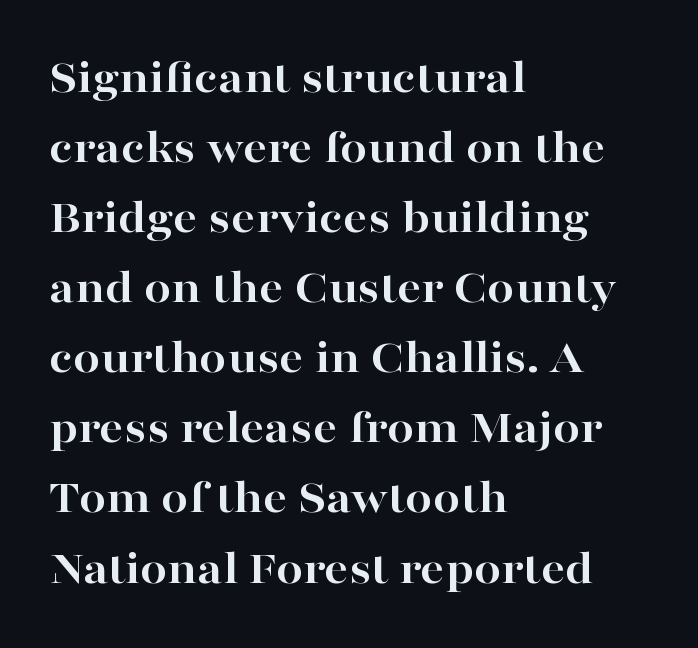
The image shows 48 px bold, wide serif type, upright; set left-aligned, normal line spacing (1.46x), normal letter spacing, not underlined; high stroke contrast and a medium x-height.
